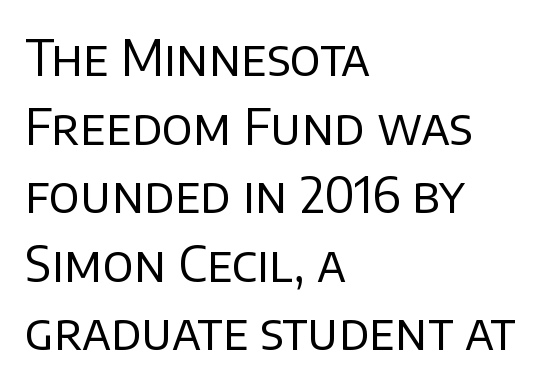
The image shows 49 px regular-weight sans-serif type, upright; set left-aligned, normal line spacing (1.4x), normal letter spacing, not underlined; low stroke contrast and a large x-height.
